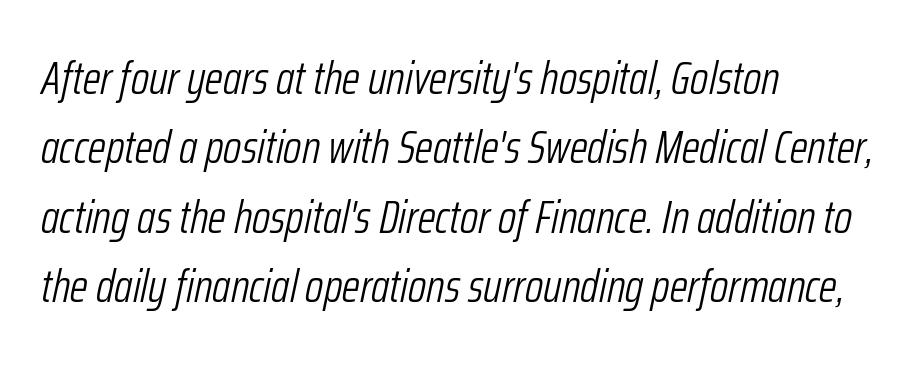
{"italic": "yes", "lean": "right", "slant_degrees": 12, "bold": "no", "weight": "light", "width": "condensed", "stroke_contrast": "low", "x_height": "medium", "monospaced": "no", "underline": "no", "align": "left", "line_spacing": "normal", "line_spacing_ratio": 1.51, "letter_spacing": "normal", "letter_spacing_em": 0.0, "glyph_px": 46}
